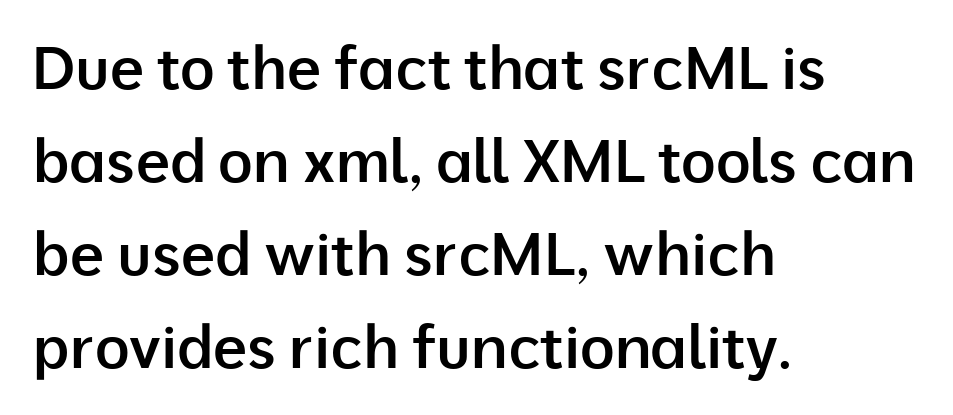
{"serif": "no", "italic": "no", "bold": "semi", "weight": "semibold", "width": "normal", "stroke_contrast": "low", "x_height": "medium", "monospaced": "no", "underline": "no", "align": "left", "line_spacing": "normal", "line_spacing_ratio": 1.55, "letter_spacing": "normal", "letter_spacing_em": 0.0, "glyph_px": 60}
